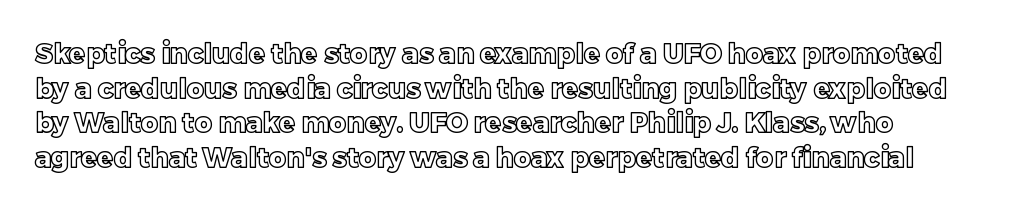
{"italic": "no", "underline": "no", "line_spacing": "normal", "line_spacing_ratio": 1.28, "letter_spacing": "normal", "letter_spacing_em": 0.0, "glyph_px": 27}
